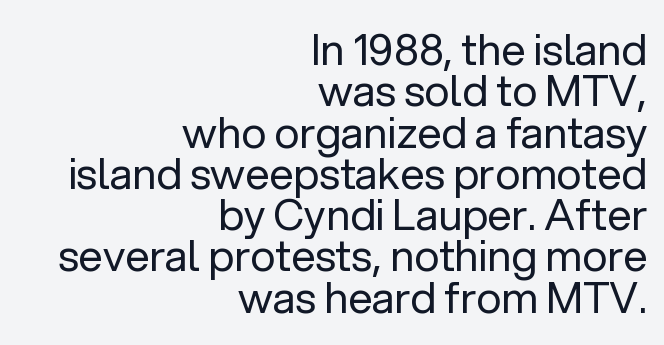
Casual observation: everything's shoved over to the right. Vertical spacing — tight. The space directly below the letters is spotless. The lettering holds an erect, upright posture throughout.
